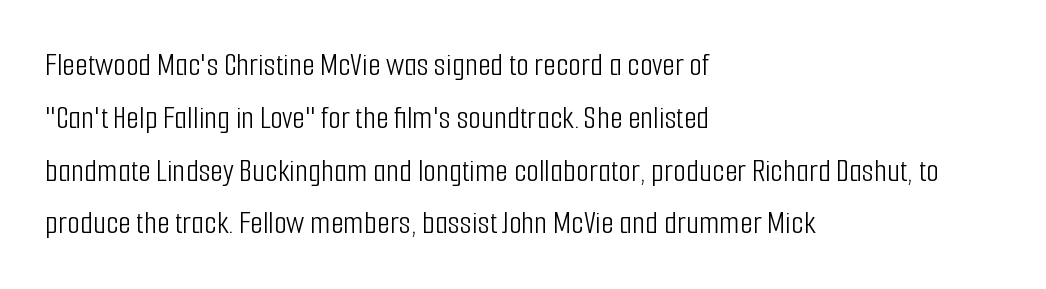
Q: Is the text bold? A: No.
Q: Is the text italic (slanted)? A: No, it is upright.
Q: Is the typeface a serif or a sans-serif typeface? A: Sans-serif.
Q: Is the text underlined? A: No.
Q: How is the paragraph aligned? A: Left-aligned.
Q: Is the spacing between letters normal or unusually wide? A: Normal.
Q: Is the spacing between lines tight, normal or loose? A: Normal.
Q: Width (condensed, normal, or wide)? A: Condensed.
Q: Stroke contrast? A: Low.
Q: x-height? A: Medium.
Q: Monospaced? A: No.
